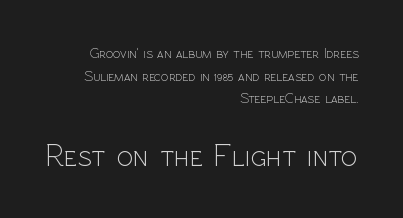
The image shows 31 px light sans-serif type, upright; set right-aligned, normal line spacing (1.62x), normal letter spacing, not underlined; the second (bottom) block is 2.21x larger; a medium x-height.
